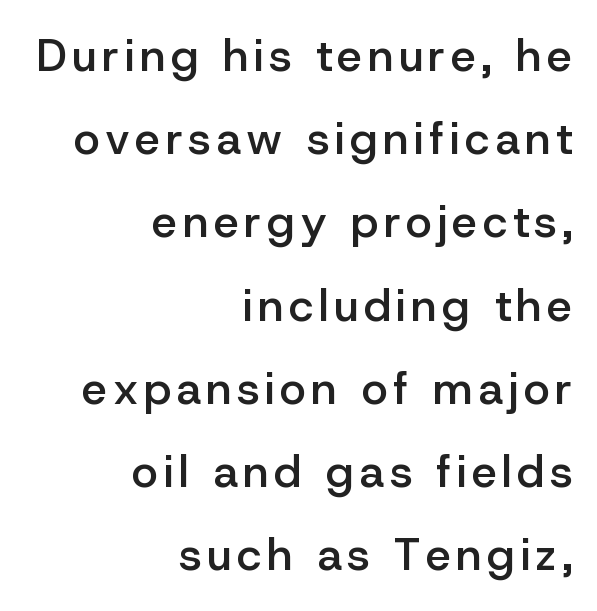
The image shows 45 px semibold sans-serif type, upright; set right-aligned, line spacing 1.85x, not underlined; low stroke contrast and a medium x-height.
